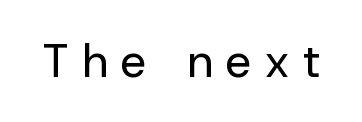
{"serif": "no", "italic": "no", "bold": "no", "weight": "regular", "width": "normal", "stroke_contrast": "low", "x_height": "medium", "monospaced": "no", "underline": "no", "letter_spacing": "wide", "letter_spacing_em": 0.28, "glyph_px": 46}
